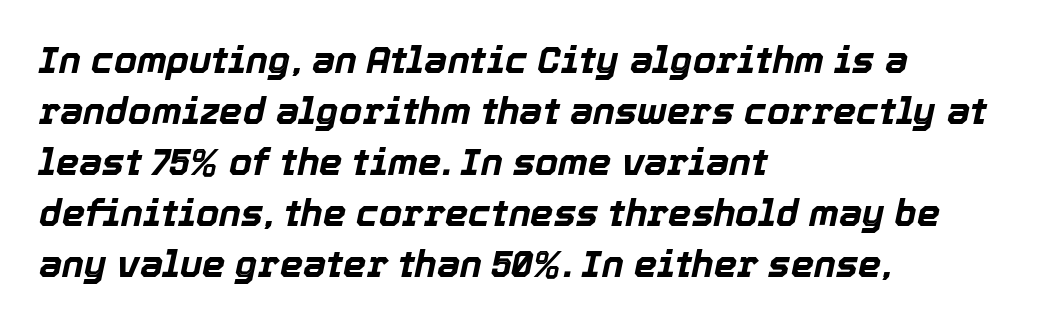
{"italic": "yes", "lean": "right", "slant_degrees": 12, "bold": "yes", "weight": "bold", "width": "normal", "x_height": "medium", "monospaced": "no", "underline": "no", "align": "left", "line_spacing": "normal", "line_spacing_ratio": 1.38, "letter_spacing": "normal", "letter_spacing_em": 0.0, "glyph_px": 37}
